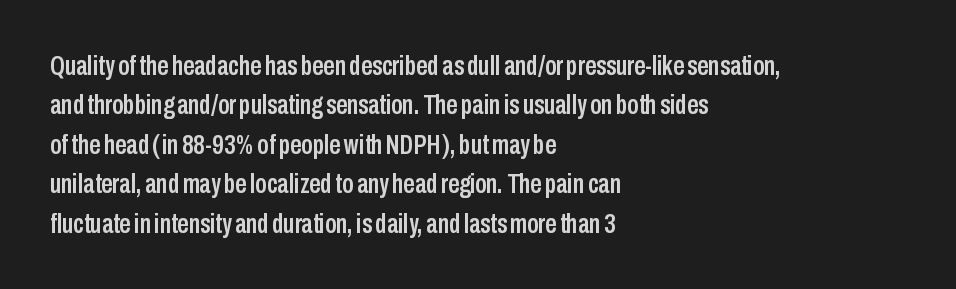
Q: Is the text italic (slanted)? A: No, it is upright.
Q: Is the typeface a serif or a sans-serif typeface? A: Sans-serif.
Q: Is the text underlined? A: No.
Q: How is the paragraph aligned? A: Left-aligned.
Q: Is the spacing between letters normal or unusually wide? A: Normal.
Q: Is the spacing between lines tight, normal or loose? A: Normal.
Q: Width (condensed, normal, or wide)? A: Condensed.
Q: Stroke contrast? A: Low.
Q: x-height? A: Medium.
Q: Monospaced? A: No.
